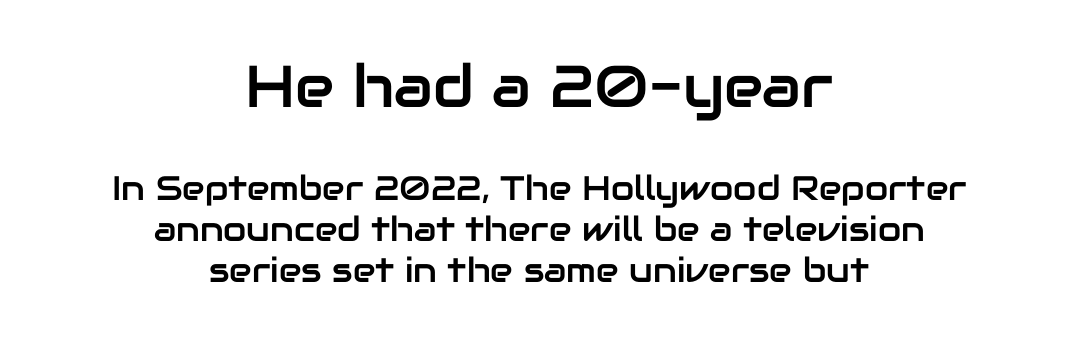
The lettering stays uniformly vertical, giving the passage a roman look. Underline: absent. The passage shown is typed in a proportional face where columns would drift. The lines in this sample share a center point and differ in where they start and stop.
